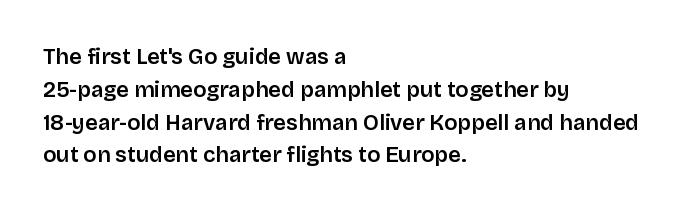
The image shows 22 px text type, upright; set left-aligned, normal line spacing (1.49x), normal letter spacing, not underlined.
